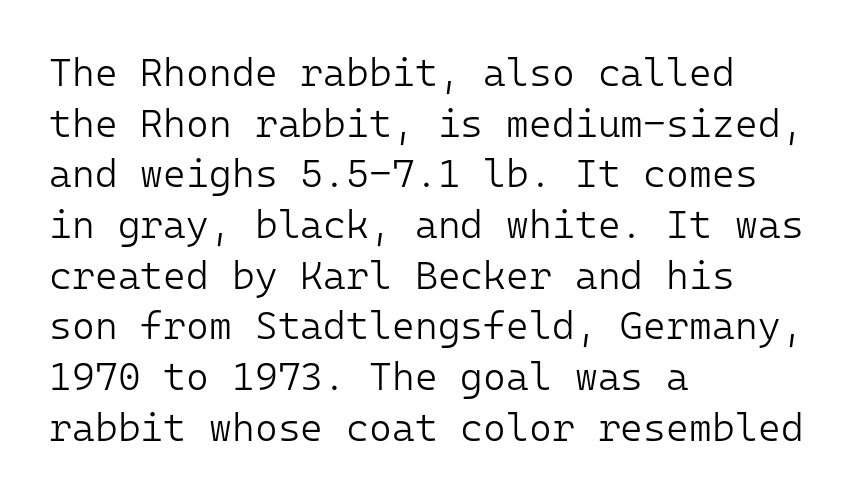
Q: Is the text bold? A: No.
Q: Is the text italic (slanted)? A: No, it is upright.
Q: Is the typeface a serif or a sans-serif typeface? A: Sans-serif.
Q: Is the text underlined? A: No.
Q: How is the paragraph aligned? A: Left-aligned.
Q: Is the spacing between letters normal or unusually wide? A: Normal.
Q: Is the spacing between lines tight, normal or loose? A: Normal.
Q: Width (condensed, normal, or wide)? A: Normal.
Q: Stroke contrast? A: Low.
Q: x-height? A: Medium.
Q: Monospaced? A: Yes.
